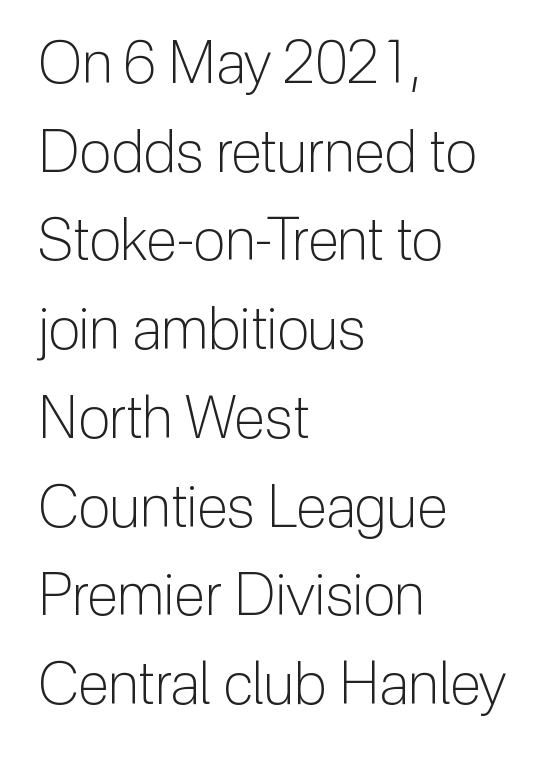
Q: Is the text bold? A: No.
Q: Is the text italic (slanted)? A: No, it is upright.
Q: Is the typeface a serif or a sans-serif typeface? A: Sans-serif.
Q: Is the text underlined? A: No.
Q: How is the paragraph aligned? A: Left-aligned.
Q: Is the spacing between letters normal or unusually wide? A: Normal.
Q: Is the spacing between lines tight, normal or loose? A: Normal.
Q: Width (condensed, normal, or wide)? A: Normal.
Q: Stroke contrast? A: Low.
Q: x-height? A: Medium.
Q: Monospaced? A: No.
